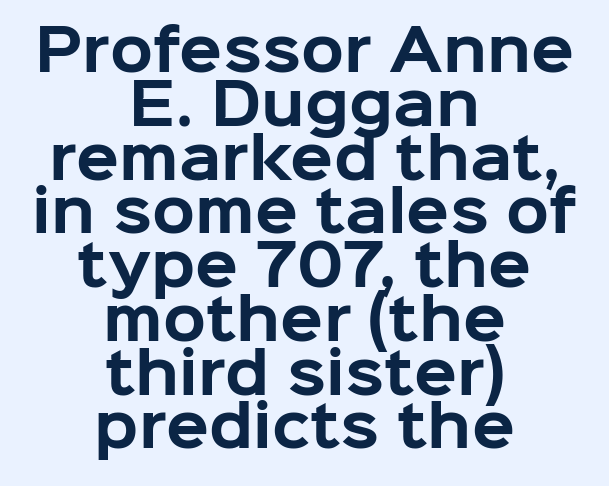
{"serif": "no", "italic": "no", "bold": "yes", "weight": "bold", "width": "normal", "stroke_contrast": "low", "x_height": "medium", "monospaced": "no", "underline": "no", "align": "center", "line_spacing": "tight", "line_spacing_ratio": 0.96, "letter_spacing": "normal", "letter_spacing_em": 0.0, "glyph_px": 56}
